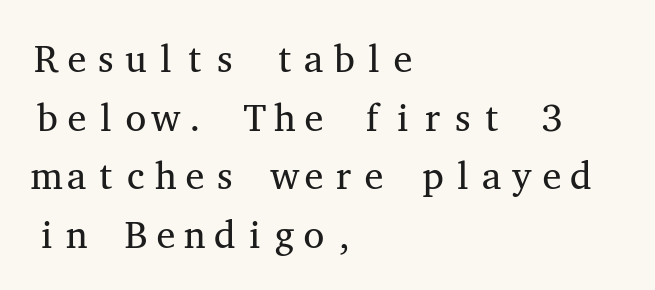
The image shows 38 px regular-weight, wide serif type, upright, monospaced; set left-aligned, normal line spacing (1.54x), normal letter spacing, not underlined; medium stroke contrast and a medium x-height.
